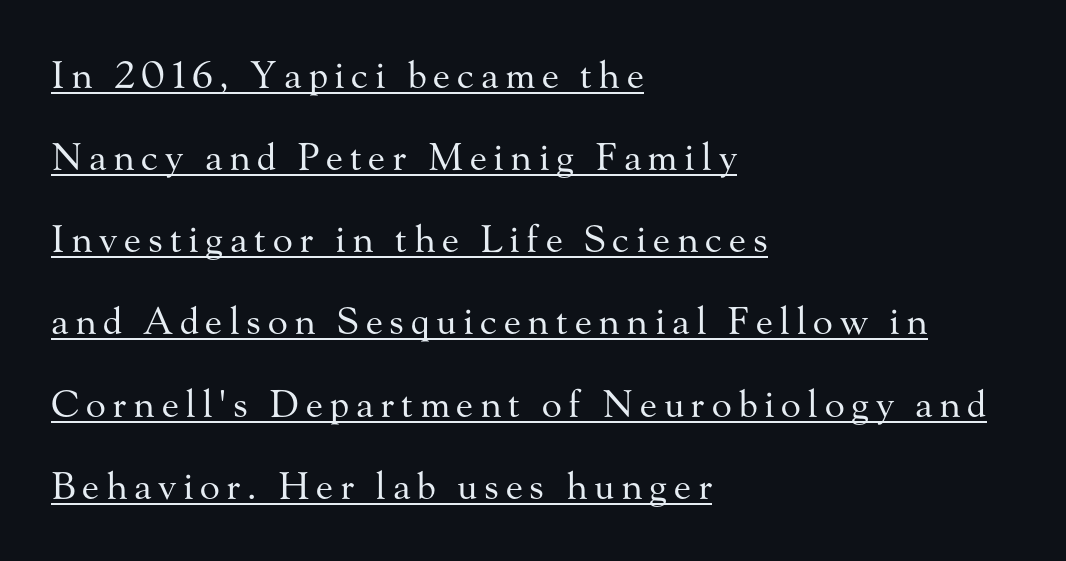
{"serif": "yes", "italic": "no", "bold": "no", "weight": "regular", "width": "normal", "stroke_contrast": "medium", "x_height": "small", "monospaced": "no", "underline": "yes", "align": "left", "line_spacing": "loose", "line_spacing_ratio": 2.22, "glyph_px": 37}
